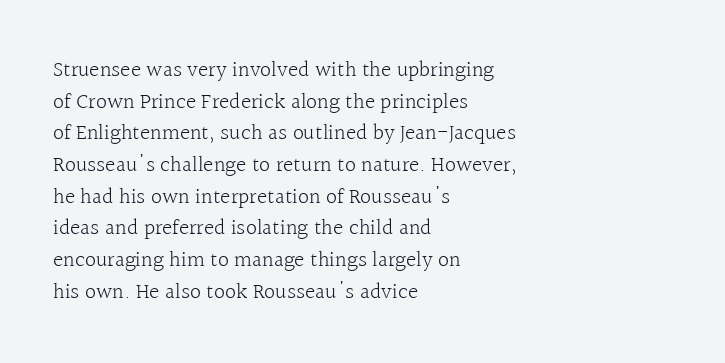
Q: Is the text bold? A: No.
Q: Is the text italic (slanted)? A: No, it is upright.
Q: Is the text underlined? A: No.
Q: How is the paragraph aligned? A: Left-aligned.
Q: Is the spacing between letters normal or unusually wide? A: Normal.
Q: Is the spacing between lines tight, normal or loose? A: Normal.
